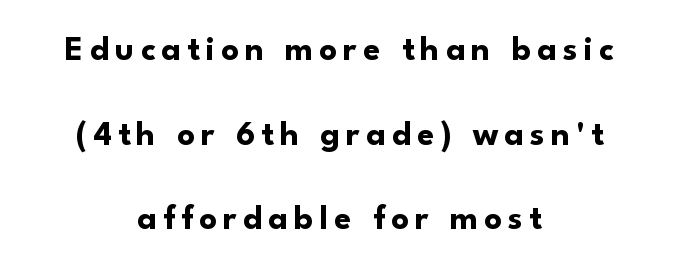
The image shows 35 px bold sans-serif type, upright; set centered, loose line spacing (2.42x), not underlined; low stroke contrast and a small x-height.
